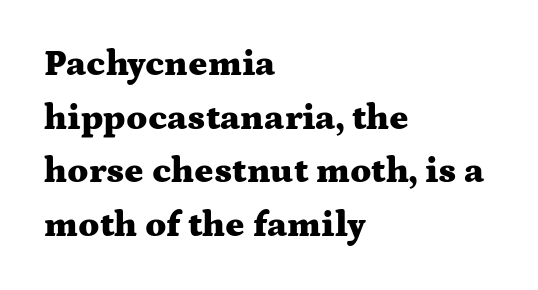
{"serif": "yes", "italic": "no", "bold": "yes", "weight": "heavy", "width": "wide", "stroke_contrast": "medium", "x_height": "medium", "monospaced": "no", "underline": "no", "align": "left", "line_spacing": "normal", "line_spacing_ratio": 1.49, "letter_spacing": "normal", "letter_spacing_em": 0.0, "glyph_px": 36}
